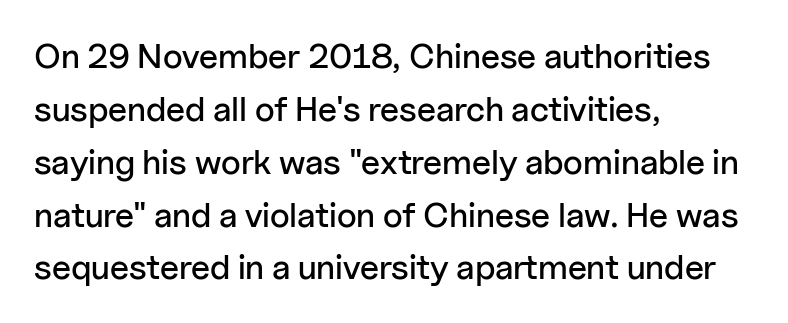
Q: Is the text italic (slanted)? A: No, it is upright.
Q: Is the typeface a serif or a sans-serif typeface? A: Sans-serif.
Q: Is the text underlined? A: No.
Q: How is the paragraph aligned? A: Left-aligned.
Q: Is the spacing between letters normal or unusually wide? A: Normal.
Q: Is the spacing between lines tight, normal or loose? A: Normal.
Q: Width (condensed, normal, or wide)? A: Normal.
Q: Stroke contrast? A: Low.
Q: x-height? A: Medium.
Q: Monospaced? A: No.
